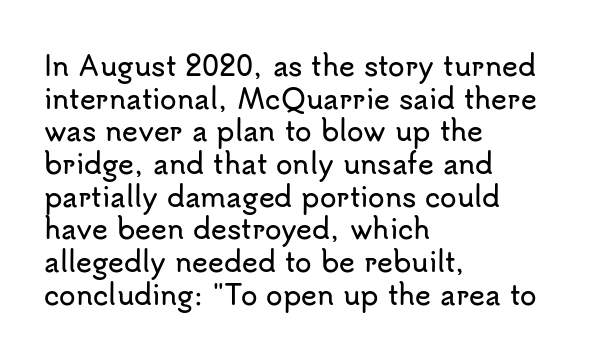
Words float on clear page, feet unadorned. Words appear dense and cohesive because spacing is normal. The lettering holds an erect, upright posture throughout. If you drew a ruler down the left edge, every line would touch it.
